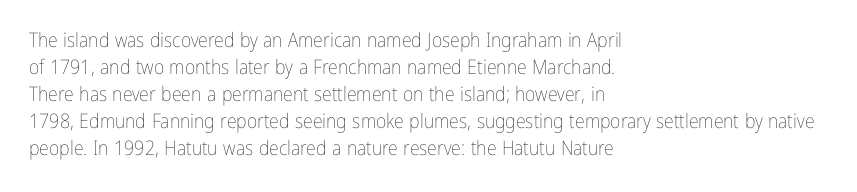
Q: Is the text bold? A: No.
Q: Is the text italic (slanted)? A: No, it is upright.
Q: Is the text underlined? A: No.
Q: How is the paragraph aligned? A: Left-aligned.
Q: Is the spacing between letters normal or unusually wide? A: Normal.
Q: Is the spacing between lines tight, normal or loose? A: Normal.
